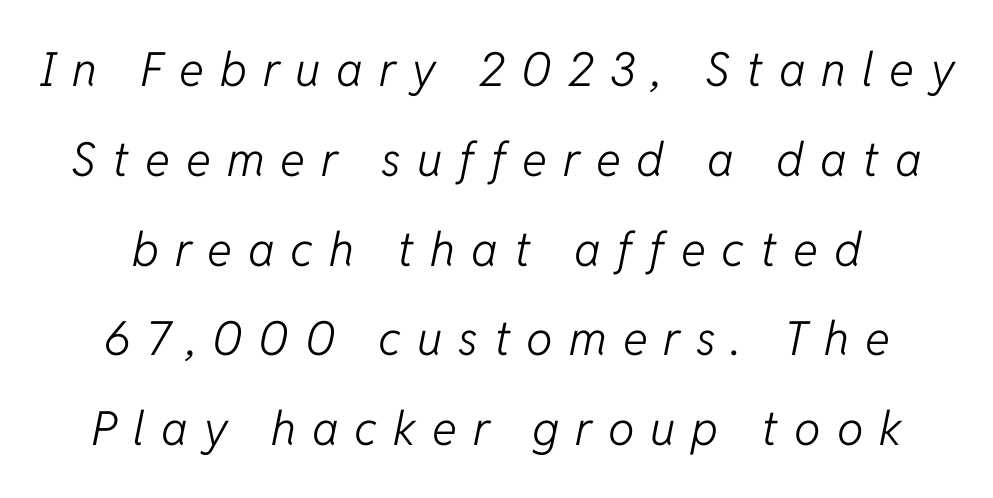
{"italic": "yes", "lean": "right", "slant_degrees": 11, "bold": "no", "weight": "light", "width": "normal", "stroke_contrast": "low", "x_height": "medium", "monospaced": "no", "underline": "no", "line_spacing": "loose", "line_spacing_ratio": 1.91, "letter_spacing": "wide", "letter_spacing_em": 0.34, "glyph_px": 47}
